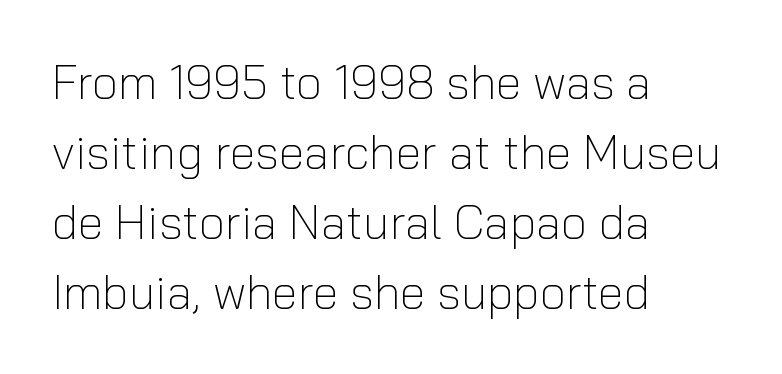
{"serif": "no", "italic": "no", "bold": "no", "weight": "light", "width": "normal", "stroke_contrast": "low", "x_height": "medium", "monospaced": "no", "underline": "no", "align": "left", "line_spacing": "normal", "line_spacing_ratio": 1.49, "letter_spacing": "normal", "letter_spacing_em": 0.0, "glyph_px": 47}
